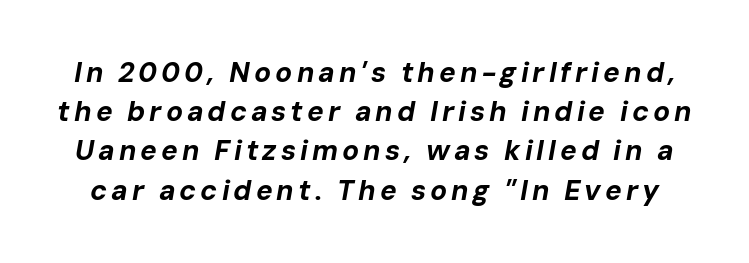
{"italic": "yes", "lean": "right", "slant_degrees": 10, "bold": "yes", "weight": "bold", "width": "normal", "stroke_contrast": "low", "x_height": "medium", "monospaced": "no", "underline": "no", "line_spacing": "normal", "line_spacing_ratio": 1.4, "glyph_px": 28}
